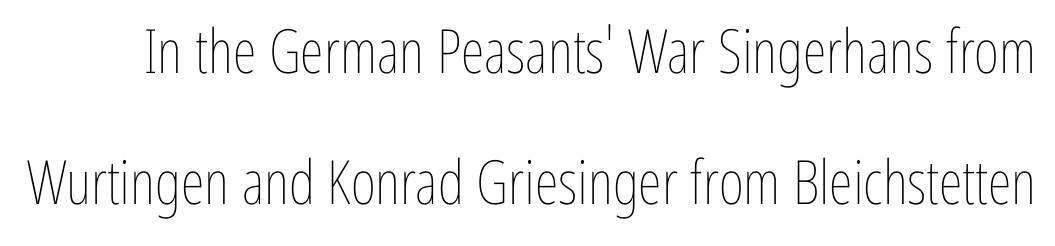
Q: Is the text bold? A: No.
Q: Is the text italic (slanted)? A: No, it is upright.
Q: Is the text underlined? A: No.
Q: Is the spacing between letters normal or unusually wide? A: Normal.
Q: Is the spacing between lines tight, normal or loose? A: Loose.
Q: Width (condensed, normal, or wide)? A: Condensed.
Q: Stroke contrast? A: Low.
Q: x-height? A: Medium.
Q: Monospaced? A: No.
